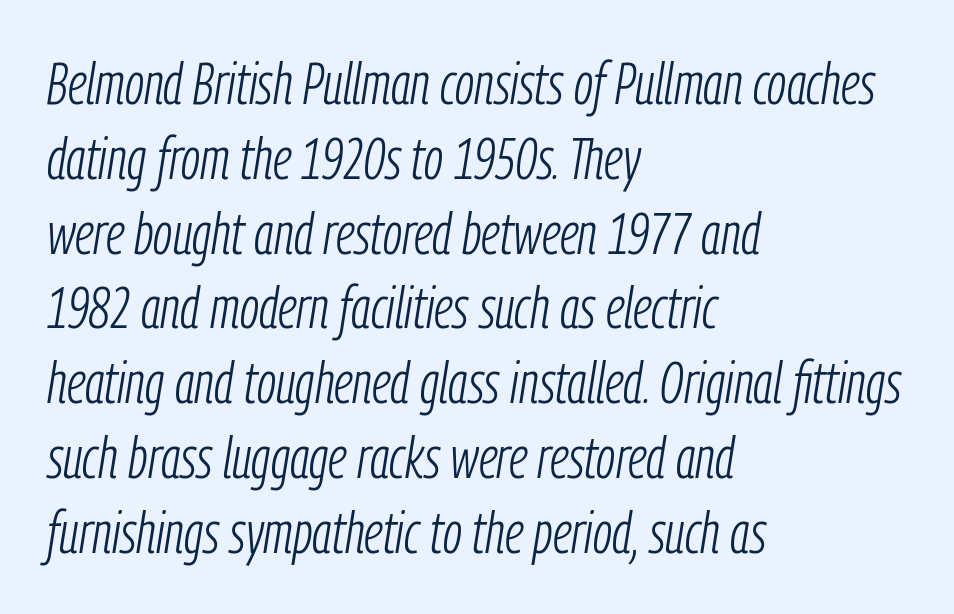
Q: Is the text bold? A: No.
Q: Is the text italic (slanted)? A: Yes, it leans right by about 9 degrees.
Q: Is the text underlined? A: No.
Q: How is the paragraph aligned? A: Left-aligned.
Q: Is the spacing between letters normal or unusually wide? A: Normal.
Q: Is the spacing between lines tight, normal or loose? A: Normal.
Q: Width (condensed, normal, or wide)? A: Condensed.
Q: Stroke contrast? A: Low.
Q: x-height? A: Medium.
Q: Monospaced? A: No.
